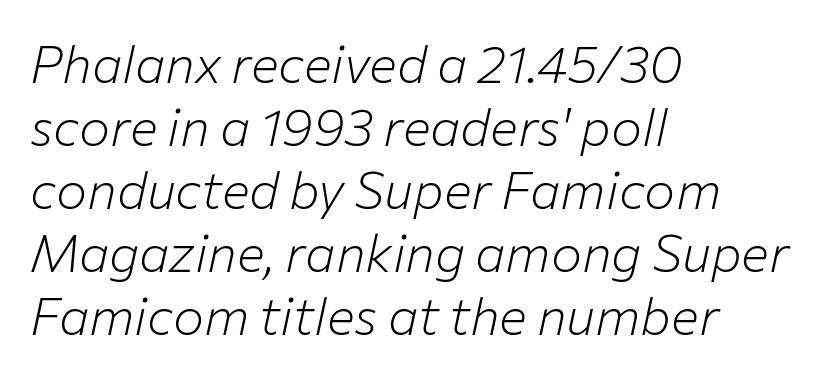
The rendering uses natural spacing where letterforms have individual widths. Where is the straight margin? On the left. Here the glyphs are tracked normally, forming tight word shapes. These lines were composed using italics.
